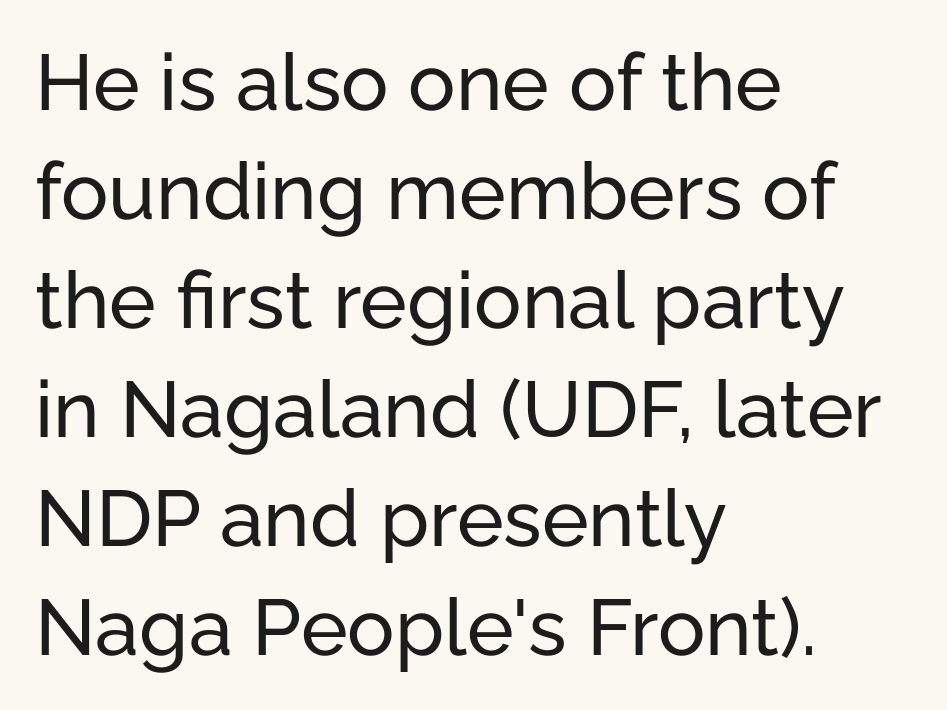
The image shows 79 px sans-serif type, upright; set left-aligned, normal line spacing (1.38x), normal letter spacing, not underlined; low stroke contrast and a medium x-height.
